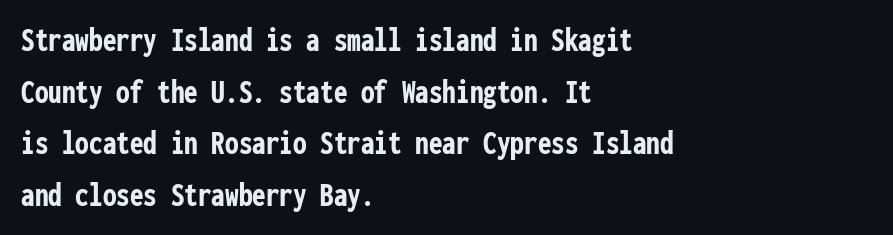
{"serif": "no", "italic": "no", "bold": "yes", "weight": "semibold", "width": "condensed", "stroke_contrast": "low", "x_height": "medium", "monospaced": "yes", "underline": "no", "align": "left", "line_spacing": "normal", "line_spacing_ratio": 1.52, "letter_spacing": "normal", "letter_spacing_em": 0.0, "glyph_px": 34}
